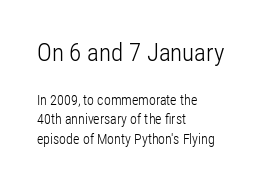
This rendering leaves character spacing at its baseline value. Visually the block forms a straight wall on the left and a jagged coastline on the right. This sample uses an upright cut, with every glyph sitting square on the baseline. The block sitting higher on the canvas is the one with enlarged characters. No extra ink here — the face is not bold. Successive baselines arrive at the customary interval.
